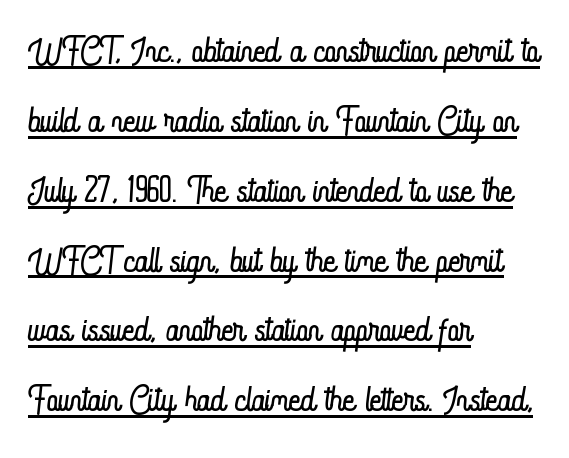
The image shows 51 px light, condensed type; set left-aligned, normal line spacing (1.37x), normal letter spacing, underlined; low stroke contrast and a small x-height.
